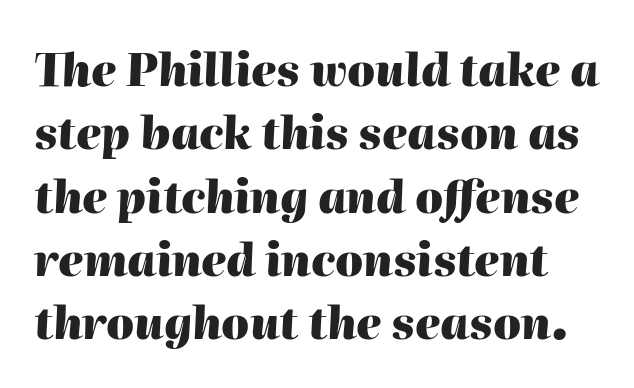
The line texture is even and compact thanks to regular tracking. Note the varied advance widths — an 'i' is clearly narrower than an 'm'. This block has exactly the height ordinary leading produces. Nobody drew a line under any word here.
